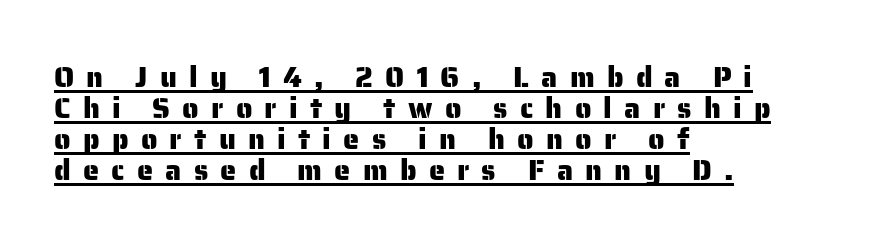
The image shows 29 px sans-serif type, upright; set left-aligned, tight line spacing (1.07x), unusually wide letter spacing (+0.42 em), underlined; low stroke contrast and a medium x-height.
